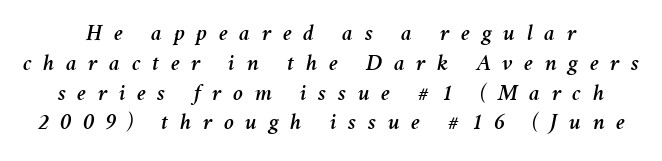
Q: Is the text italic (slanted)? A: Yes, it leans right by about 11 degrees.
Q: Is the text underlined? A: No.
Q: Is the spacing between letters normal or unusually wide? A: Unusually wide.
